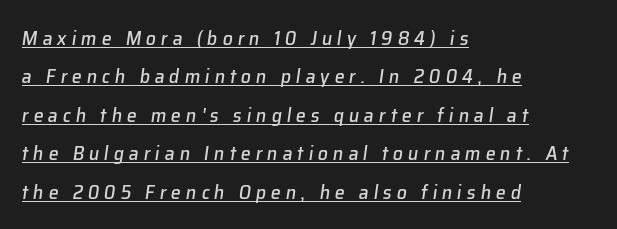
{"italic": "yes", "lean": "right", "slant_degrees": 8, "underline": "yes", "align": "left", "line_spacing": "loose", "line_spacing_ratio": 1.92, "letter_spacing": "wide", "letter_spacing_em": 0.24, "glyph_px": 20}
